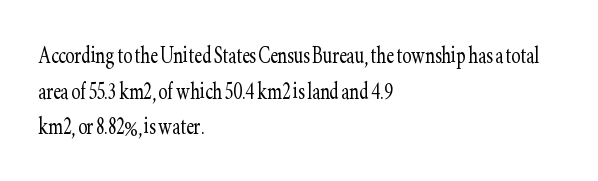
The image shows 27 px text type, upright; set left-aligned, normal line spacing (1.32x), normal letter spacing, not underlined.
